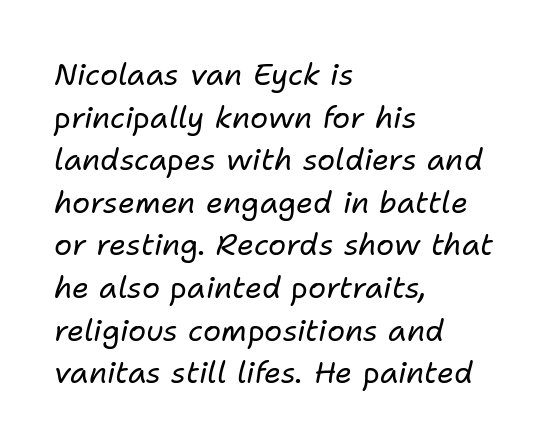
Q: Is the text bold? A: No.
Q: Is the text italic (slanted)? A: Yes, it leans right by about 11 degrees.
Q: Is the text underlined? A: No.
Q: How is the paragraph aligned? A: Left-aligned.
Q: Is the spacing between letters normal or unusually wide? A: Normal.
Q: Is the spacing between lines tight, normal or loose? A: Normal.
Q: Width (condensed, normal, or wide)? A: Normal.
Q: Stroke contrast? A: Low.
Q: x-height? A: Medium.
Q: Monospaced? A: No.
